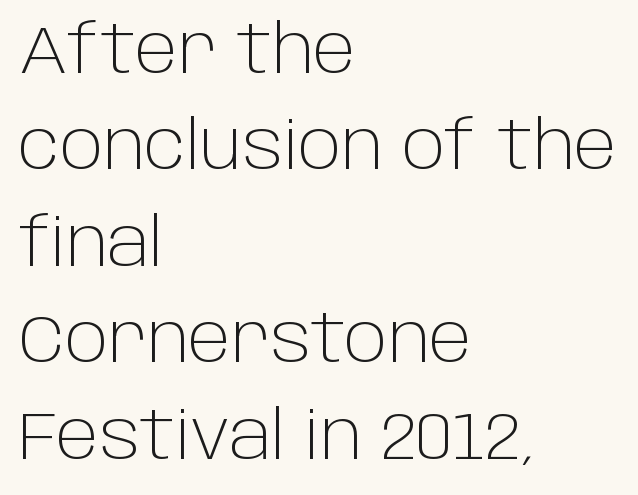
The passage is arranged the way most books set body copy — flush left. The rendering uses natural spacing where letterforms have individual widths. Underline: absent. Posture: upright roman. On a weight scale, this lands at 450 or below.
